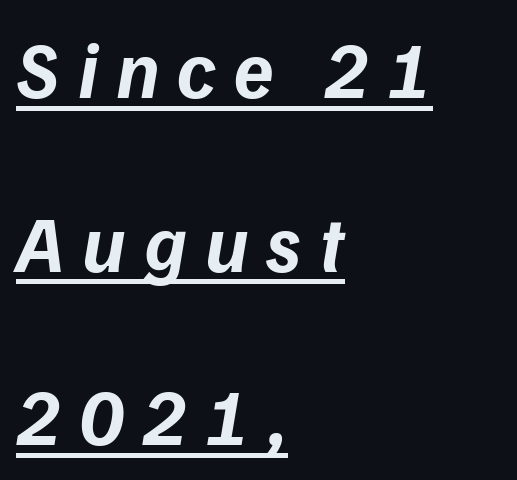
{"serif": "no", "bold": "yes", "weight": "bold", "width": "normal", "stroke_contrast": "low", "x_height": "medium", "monospaced": "no", "underline": "yes", "align": "left", "line_spacing": "loose", "line_spacing_ratio": 2.17, "letter_spacing": "wide", "letter_spacing_em": 0.22, "glyph_px": 80}
